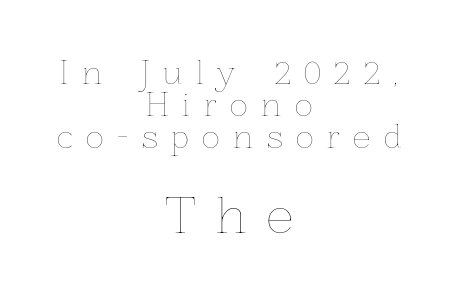
Q: Is the text bold? A: No.
Q: Is the text italic (slanted)? A: No, it is upright.
Q: Is the text underlined? A: No.
Q: How is the paragraph aligned? A: Centered.
Q: Is the spacing between letters normal or unusually wide? A: Unusually wide.
Q: Is the spacing between lines tight, normal or loose? A: Tight.
Q: Which block of text is set in a larger size, the first (top) or the second (bottom)? A: The second (bottom) one.
Q: Width (condensed, normal, or wide)? A: Normal.
Q: Stroke contrast? A: Low.
Q: x-height? A: Medium.
Q: Monospaced? A: No.
